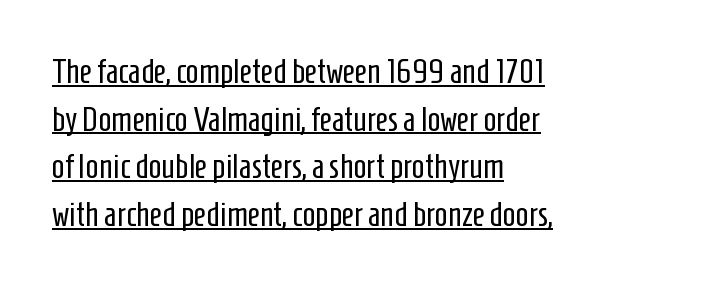
The image shows 34 px regular-weight, condensed sans-serif type, upright; set left-aligned, normal line spacing (1.4x), normal letter spacing, underlined; low stroke contrast and a medium x-height.
